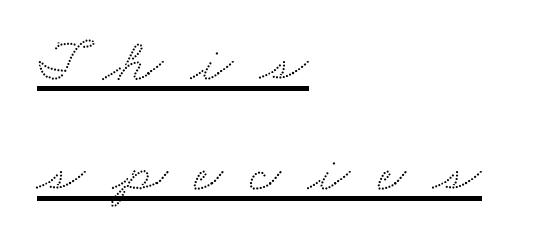
The image shows 62 px wide serif type; set left-aligned, line spacing 1.78x, unusually wide letter spacing (+0.44 em), underlined; medium stroke contrast and a small x-height.
